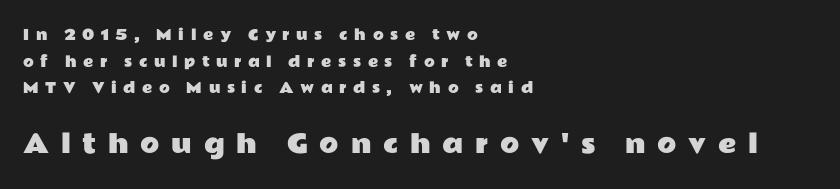
Q: Is the text italic (slanted)? A: No, it is upright.
Q: Is the text underlined? A: No.
Q: How is the paragraph aligned? A: Left-aligned.
Q: Is the spacing between letters normal or unusually wide? A: Unusually wide.
Q: Is the spacing between lines tight, normal or loose? A: Loose.
Q: Which block of text is set in a larger size, the first (top) or the second (bottom)? A: The second (bottom) one.
